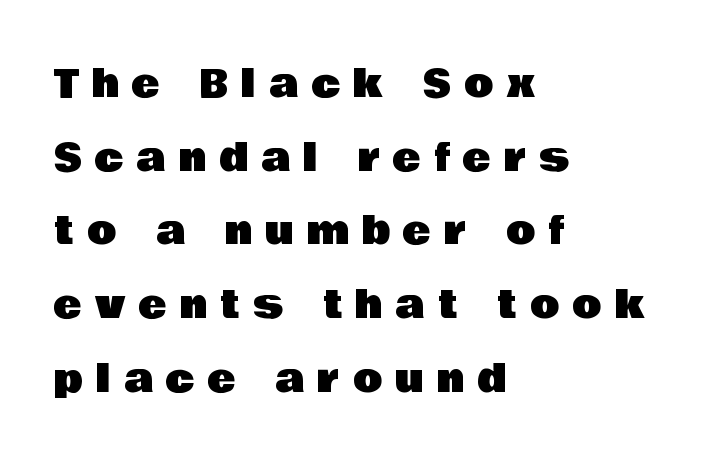
{"serif": "no", "italic": "no", "width": "normal", "stroke_contrast": "low", "x_height": "large", "monospaced": "no", "underline": "no", "align": "left", "line_spacing": "loose", "line_spacing_ratio": 1.94, "letter_spacing": "wide", "letter_spacing_em": 0.35, "glyph_px": 38}
